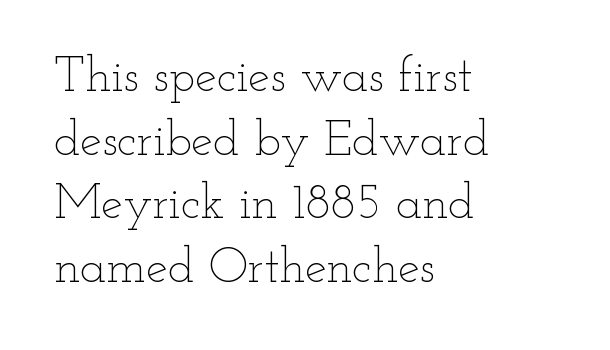
If you drew a line through each stem, it would be perfectly vertical. The type is set solid horizontally, with unmodified tracking. Where is the straight margin? On the left. Counters stay open thanks to moderate or lighter strokes.
